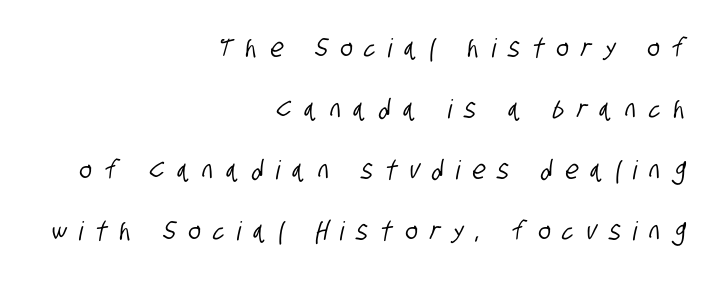
{"underline": "no", "align": "right", "line_spacing": "loose", "line_spacing_ratio": 2.35, "letter_spacing": "wide", "letter_spacing_em": 0.49, "glyph_px": 26}
